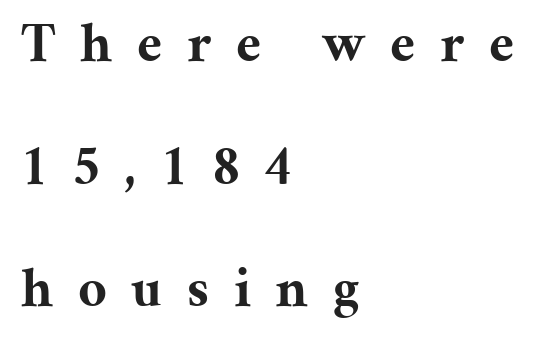
Q: Is the text bold? A: Yes.
Q: Is the text italic (slanted)? A: No, it is upright.
Q: Is the typeface a serif or a sans-serif typeface? A: Serif.
Q: Is the text underlined? A: No.
Q: How is the paragraph aligned? A: Left-aligned.
Q: Is the spacing between letters normal or unusually wide? A: Unusually wide.
Q: Is the spacing between lines tight, normal or loose? A: Loose.
Q: Width (condensed, normal, or wide)? A: Normal.
Q: Stroke contrast? A: Medium.
Q: x-height? A: Medium.
Q: Monospaced? A: No.
